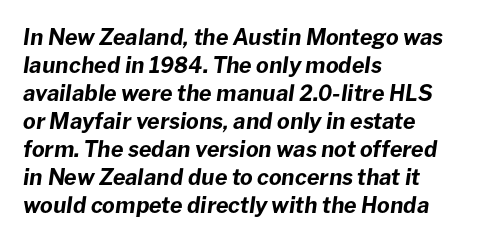
{"italic": "yes", "lean": "right", "slant_degrees": 8, "bold": "yes", "underline": "no", "align": "left", "line_spacing": "normal", "line_spacing_ratio": 1.27, "letter_spacing": "normal", "letter_spacing_em": 0.0, "glyph_px": 22}
